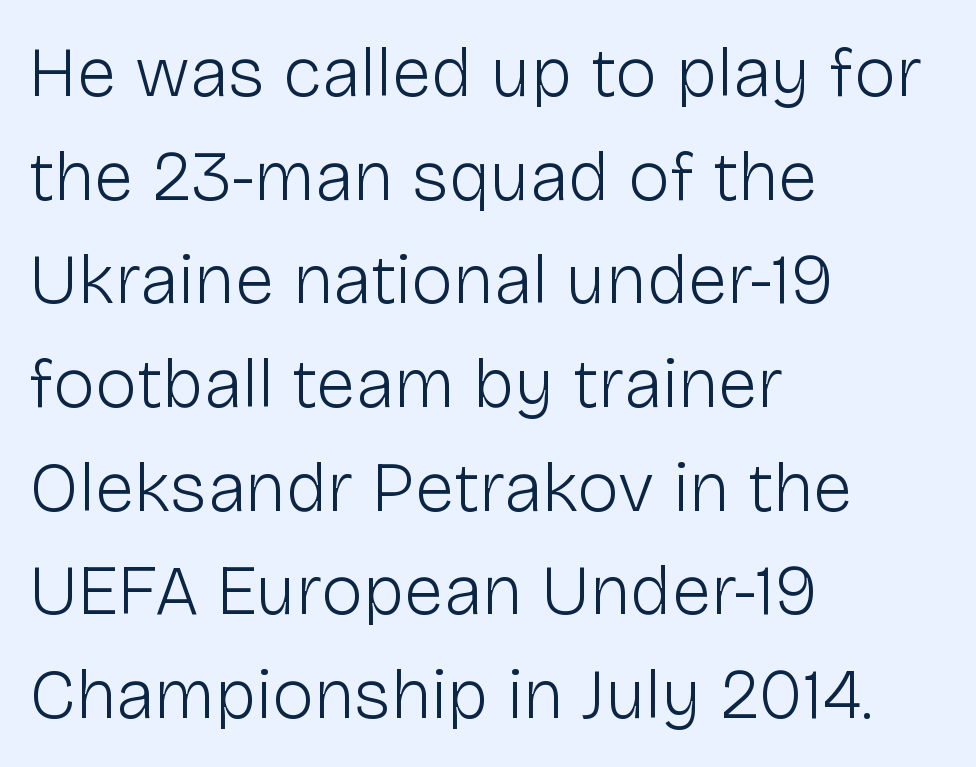
Q: Is the text bold? A: No.
Q: Is the text italic (slanted)? A: No, it is upright.
Q: Is the typeface a serif or a sans-serif typeface? A: Sans-serif.
Q: Is the text underlined? A: No.
Q: How is the paragraph aligned? A: Left-aligned.
Q: Is the spacing between letters normal or unusually wide? A: Normal.
Q: Is the spacing between lines tight, normal or loose? A: Normal.
Q: Width (condensed, normal, or wide)? A: Normal.
Q: Stroke contrast? A: Low.
Q: x-height? A: Medium.
Q: Monospaced? A: No.
